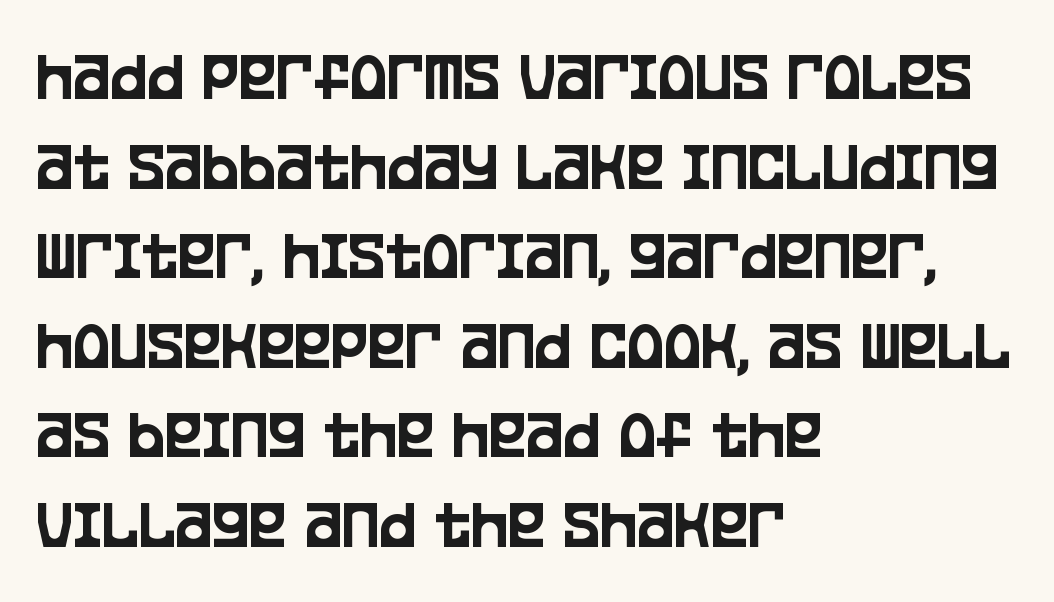
Q: Is the text italic (slanted)? A: No, it is upright.
Q: Is the typeface a serif or a sans-serif typeface? A: Sans-serif.
Q: Is the text underlined? A: No.
Q: How is the paragraph aligned? A: Left-aligned.
Q: Is the spacing between letters normal or unusually wide? A: Normal.
Q: Is the spacing between lines tight, normal or loose? A: Normal.
Q: Width (condensed, normal, or wide)? A: Condensed.
Q: Stroke contrast? A: Low.
Q: x-height? A: Large.
Q: Monospaced? A: No.
